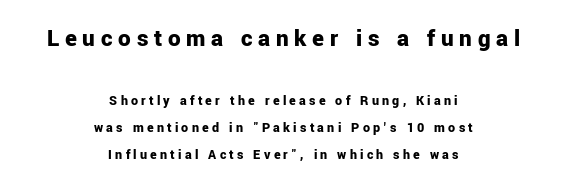
{"italic": "no", "bold": "yes", "underline": "no", "align": "center", "line_spacing": "loose", "line_spacing_ratio": 1.95, "letter_spacing": "wide", "letter_spacing_em": 0.23, "larger_block": "first", "size_ratio": 1.79, "glyph_px": 25}
